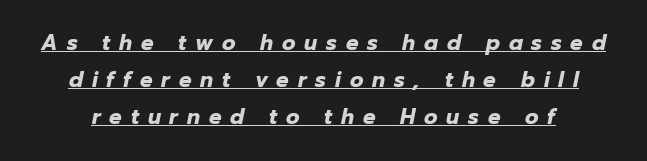
The image shows 21 px bold type, italic (leaning right); set line spacing 1.77x, unusually wide letter spacing (+0.42 em), underlined.
